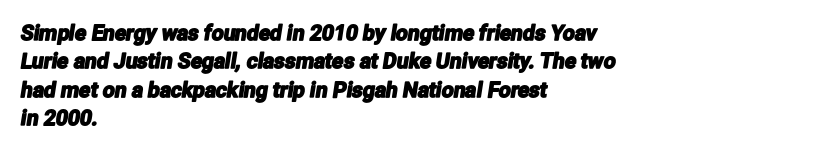
Q: Is the text underlined? A: No.
Q: How is the paragraph aligned? A: Left-aligned.
Q: Is the spacing between letters normal or unusually wide? A: Normal.
Q: Is the spacing between lines tight, normal or loose? A: Normal.
